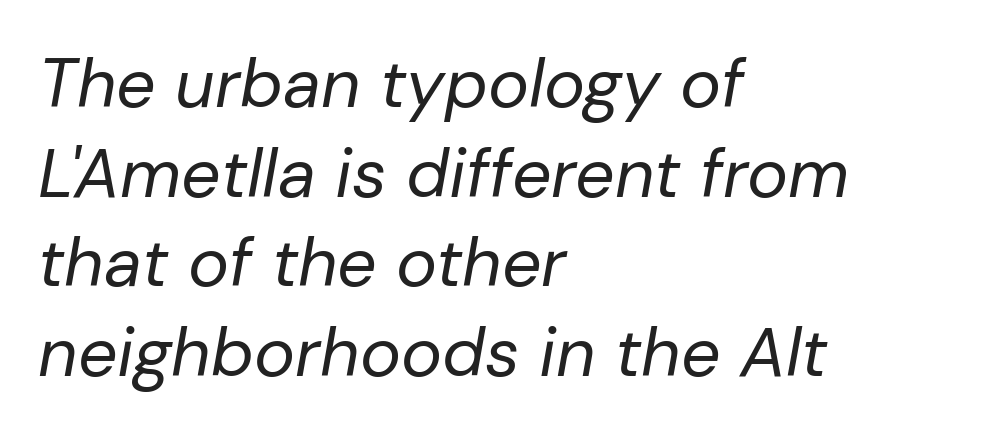
Q: Is the text bold? A: No.
Q: Is the text italic (slanted)? A: Yes, it leans right by about 10 degrees.
Q: Is the text underlined? A: No.
Q: How is the paragraph aligned? A: Left-aligned.
Q: Is the spacing between letters normal or unusually wide? A: Normal.
Q: Is the spacing between lines tight, normal or loose? A: Normal.
Q: Width (condensed, normal, or wide)? A: Normal.
Q: Stroke contrast? A: Low.
Q: x-height? A: Medium.
Q: Monospaced? A: No.
